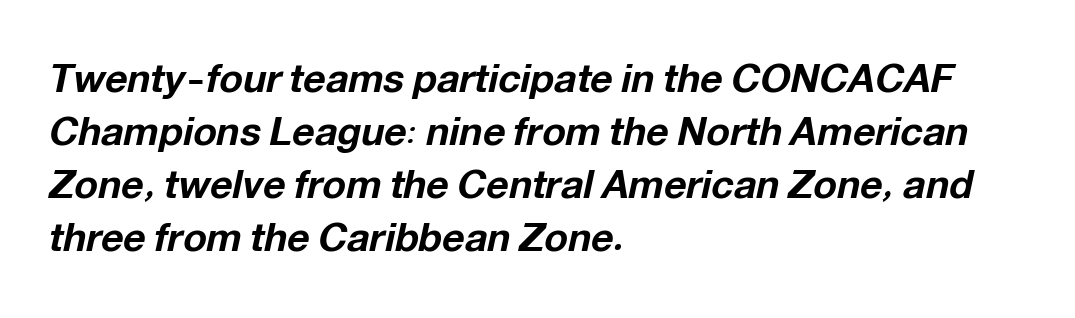
A typesetter would call this proportional, since set widths differ per character. Horizontal bands of white between lines are of average thickness. The specimen reads as italic at a glance. Strong, thick strokes mark this as bold type.
